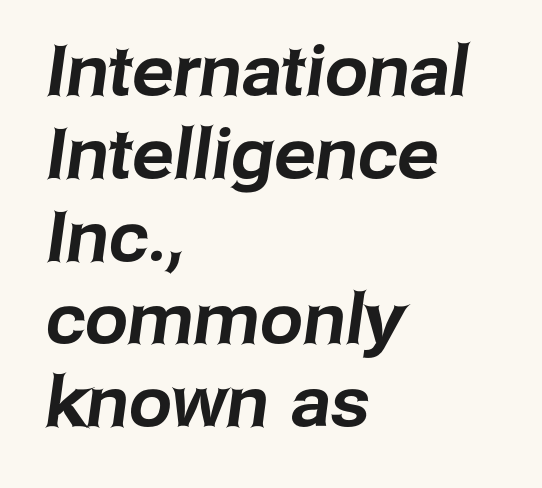
{"serif": "no", "width": "normal", "stroke_contrast": "low", "x_height": "medium", "monospaced": "no", "underline": "no", "align": "left", "line_spacing_ratio": 1.2, "letter_spacing": "normal", "letter_spacing_em": 0.0, "glyph_px": 69}
